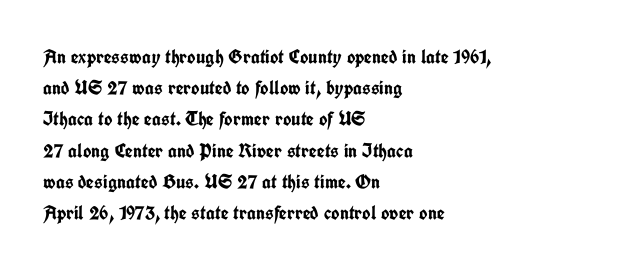
The image shows 20 px bold type, upright; set left-aligned, normal line spacing (1.56x), normal letter spacing, not underlined.
